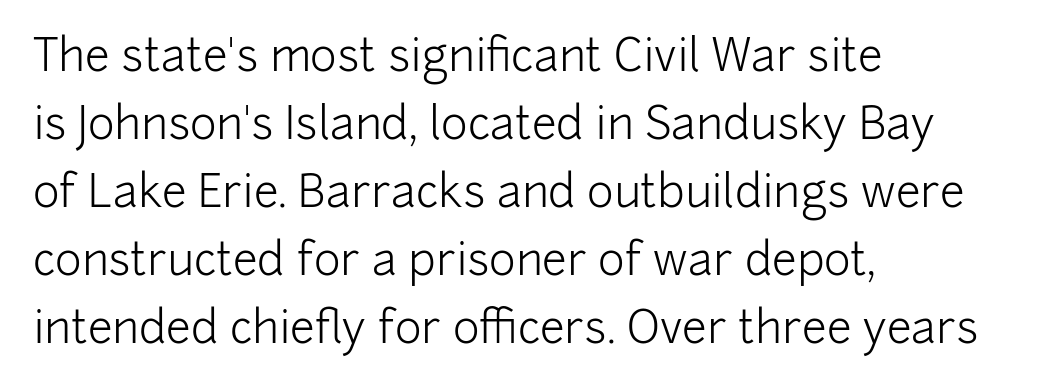
Q: Is the text bold? A: No.
Q: Is the text italic (slanted)? A: No, it is upright.
Q: Is the typeface a serif or a sans-serif typeface? A: Sans-serif.
Q: Is the text underlined? A: No.
Q: How is the paragraph aligned? A: Left-aligned.
Q: Is the spacing between letters normal or unusually wide? A: Normal.
Q: Is the spacing between lines tight, normal or loose? A: Normal.
Q: Width (condensed, normal, or wide)? A: Normal.
Q: Stroke contrast? A: Low.
Q: x-height? A: Medium.
Q: Monospaced? A: No.
